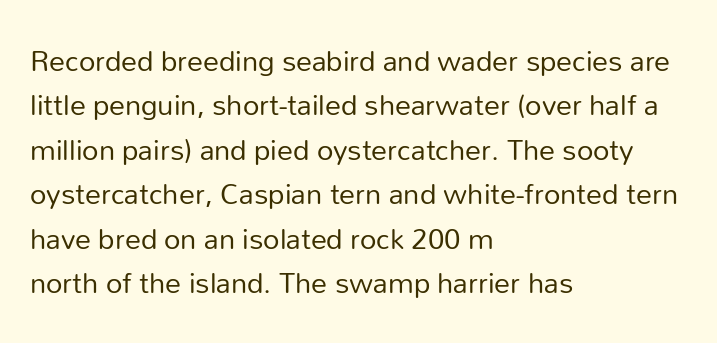
Q: Is the text bold? A: No.
Q: Is the text italic (slanted)? A: No, it is upright.
Q: Is the typeface a serif or a sans-serif typeface? A: Sans-serif.
Q: Is the text underlined? A: No.
Q: How is the paragraph aligned? A: Left-aligned.
Q: Is the spacing between letters normal or unusually wide? A: Normal.
Q: Is the spacing between lines tight, normal or loose? A: Normal.
Q: Width (condensed, normal, or wide)? A: Normal.
Q: Stroke contrast? A: Low.
Q: x-height? A: Medium.
Q: Monospaced? A: No.
